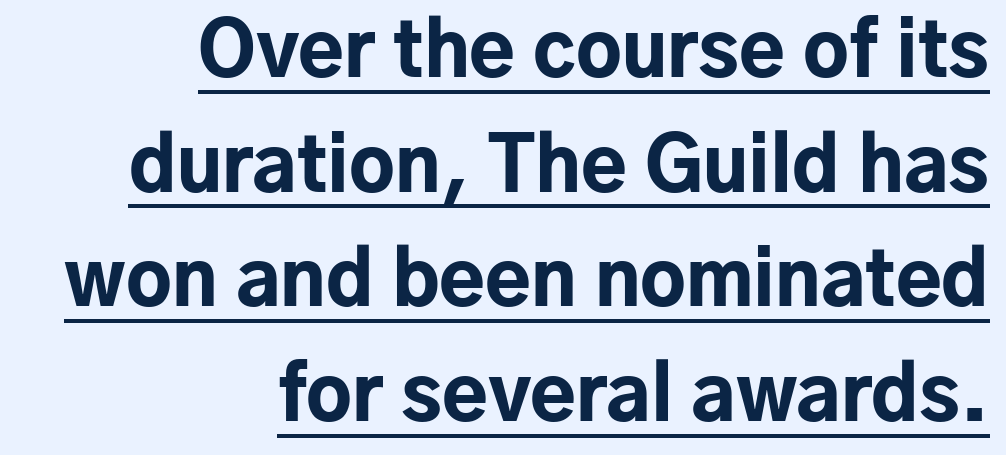
Q: Is the text bold? A: Yes.
Q: Is the text italic (slanted)? A: No, it is upright.
Q: Is the typeface a serif or a sans-serif typeface? A: Sans-serif.
Q: Is the text underlined? A: Yes.
Q: How is the paragraph aligned? A: Right-aligned.
Q: Is the spacing between letters normal or unusually wide? A: Normal.
Q: Is the spacing between lines tight, normal or loose? A: Normal.
Q: Width (condensed, normal, or wide)? A: Normal.
Q: Stroke contrast? A: Low.
Q: x-height? A: Medium.
Q: Monospaced? A: No.
